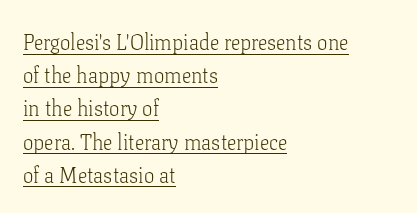
Think standard paragraph weight, or any step lighter than that. The typography opts for an upright posture over an oblique one. The rag falls on the right side of this text block. The face used here appears with an underline applied. Leading: standard. Here the glyphs are tracked normally, forming tight word shapes.
